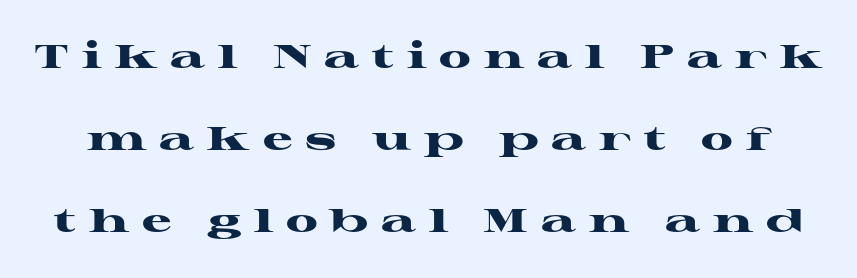
Q: Is the text bold? A: Yes.
Q: Is the text italic (slanted)? A: No, it is upright.
Q: Is the typeface a serif or a sans-serif typeface? A: Serif.
Q: Is the text underlined? A: No.
Q: Is the spacing between letters normal or unusually wide? A: Unusually wide.
Q: Is the spacing between lines tight, normal or loose? A: Loose.
Q: Width (condensed, normal, or wide)? A: Wide.
Q: Stroke contrast? A: High.
Q: x-height? A: Medium.
Q: Monospaced? A: No.
